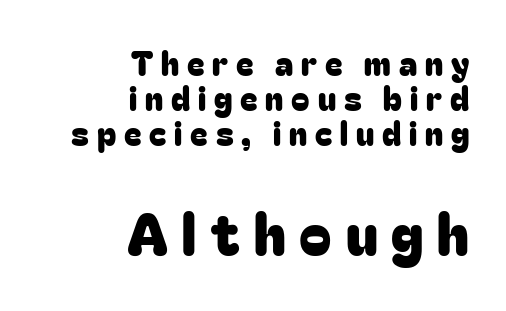
Q: Is the text italic (slanted)? A: No, it is upright.
Q: Is the typeface a serif or a sans-serif typeface? A: Sans-serif.
Q: Is the text underlined? A: No.
Q: How is the paragraph aligned? A: Right-aligned.
Q: Is the spacing between letters normal or unusually wide? A: Unusually wide.
Q: Is the spacing between lines tight, normal or loose? A: Tight.
Q: Which block of text is set in a larger size, the first (top) or the second (bottom)? A: The second (bottom) one.
Q: Width (condensed, normal, or wide)? A: Normal.
Q: Stroke contrast? A: Low.
Q: x-height? A: Medium.
Q: Monospaced? A: No.
